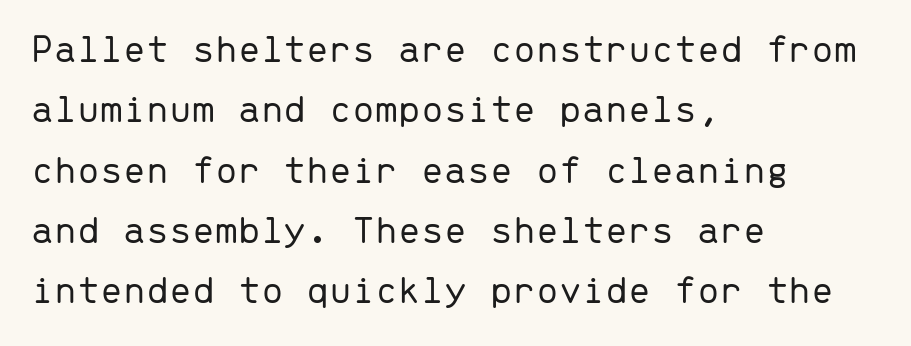
The image shows 41 px light sans-serif type, upright, monospaced; set left-aligned, normal line spacing (1.47x), normal letter spacing, not underlined; low stroke contrast and a medium x-height.
